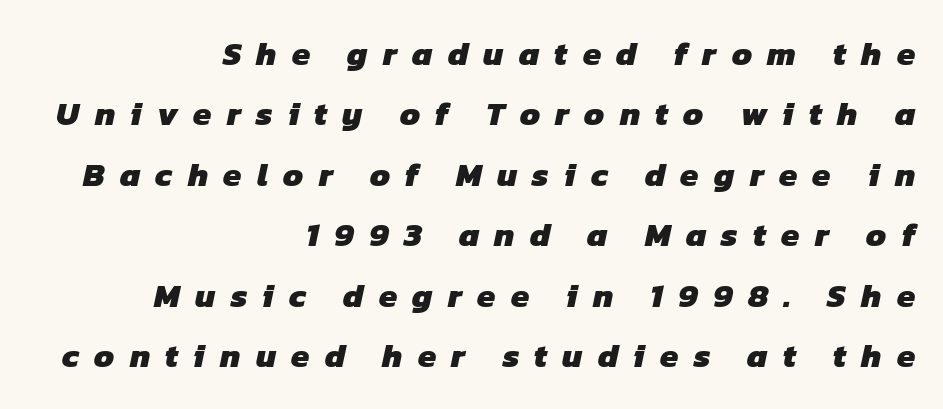
Q: Is the text bold? A: Yes.
Q: Is the typeface a serif or a sans-serif typeface? A: Sans-serif.
Q: Is the text underlined? A: No.
Q: How is the paragraph aligned? A: Right-aligned.
Q: Is the spacing between letters normal or unusually wide? A: Unusually wide.
Q: Width (condensed, normal, or wide)? A: Normal.
Q: Stroke contrast? A: Low.
Q: x-height? A: Medium.
Q: Monospaced? A: No.
